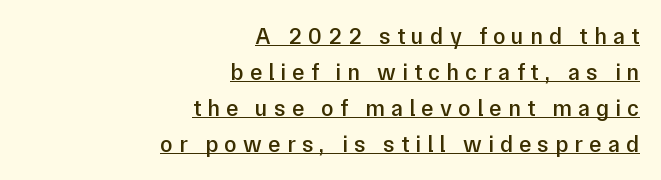
{"italic": "no", "bold": "semi", "underline": "yes", "align": "right", "line_spacing": "normal", "line_spacing_ratio": 1.56, "letter_spacing": "wide", "letter_spacing_em": 0.27, "glyph_px": 23}
